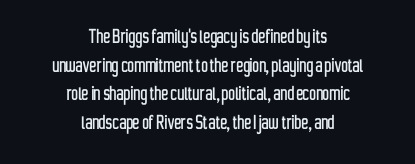
Q: Is the text italic (slanted)? A: No, it is upright.
Q: Is the text underlined? A: No.
Q: How is the paragraph aligned? A: Centered.
Q: Is the spacing between letters normal or unusually wide? A: Normal.
